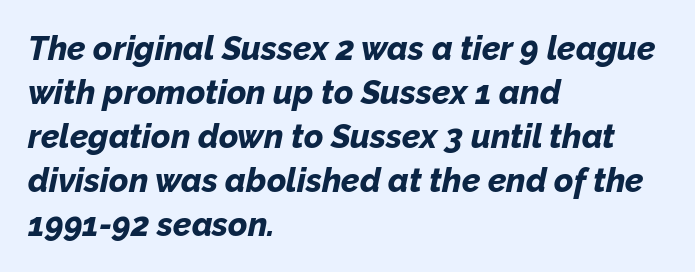
Default kerning and tracking; the words read as compact shapes. The rendering uses a moderate line-height, typical for paragraphs. Is this a fixed-width face? No — the glyphs have proportional, varying widths. The foot of each line stays bare and open. Pretty heavy lettering here — definitely bold.
